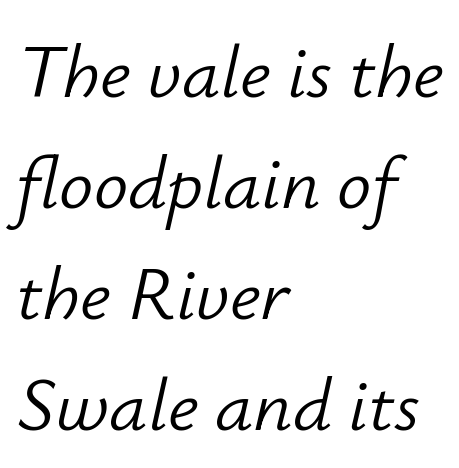
Visually the block forms a straight wall on the left and a jagged coastline on the right. Between one letter and the next there's only the usual sliver of space. The block of text has a typical density, with ordinary space between rows. Character widths vary here, with narrow letters taking less room than wide ones.
